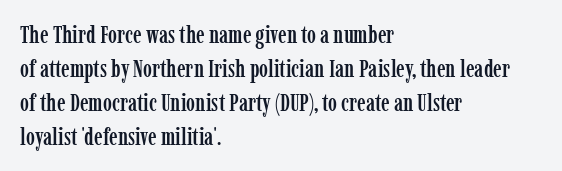
Here the glyphs are tracked normally, forming tight word shapes. A typesetter would call this leading conventional body-copy spacing. Descenders hang freely into open space. Typeset ragged right — the left edge is the straight one. Posture: upright roman.
